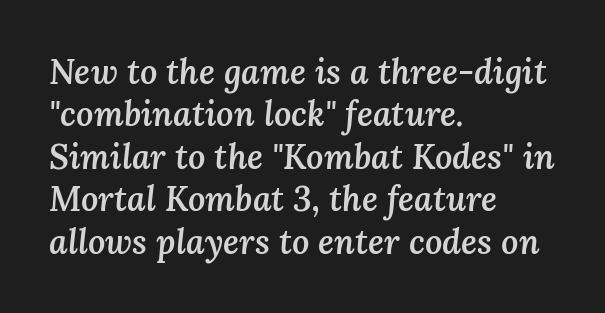
The image shows 34 px semibold type, italic (leaning right); set left-aligned, normal line spacing (1.25x), normal letter spacing, not underlined; medium stroke contrast and a medium x-height.
